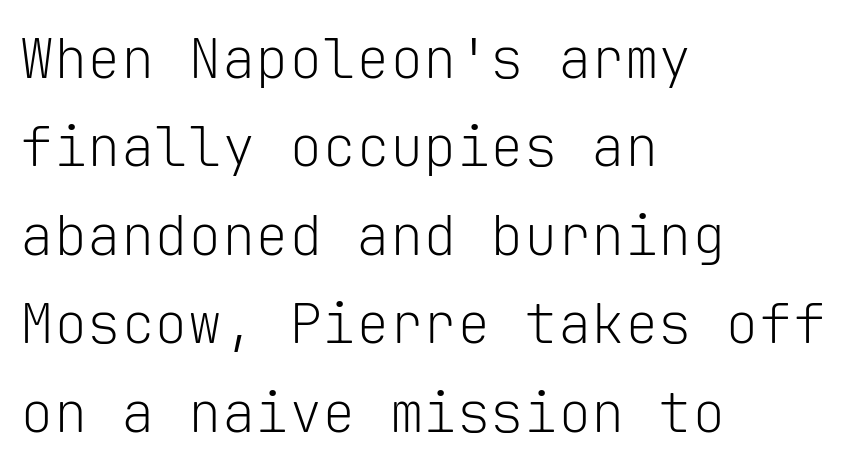
The image shows 56 px light sans-serif type, upright, monospaced; set left-aligned, normal line spacing (1.58x), normal letter spacing, not underlined; low stroke contrast and a medium x-height.
